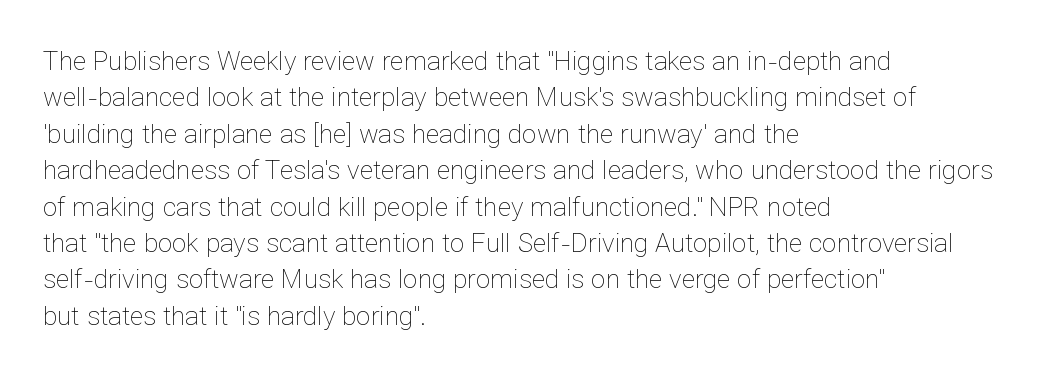
Short and long lines alike share a common starting point at left. The typeface has the unassuming heft of standard copy or less. Is the letter spacing exaggerated? No — it looks like the ordinary default. Has an underline been added? It has not. Posture: vertical.
